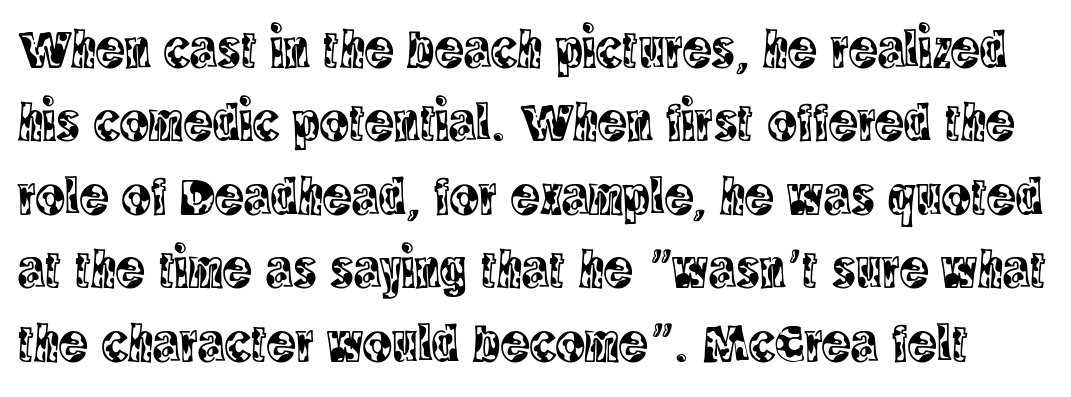
{"serif": "yes", "italic": "no", "width": "condensed", "x_height": "large", "monospaced": "no", "underline": "no", "line_spacing": "normal", "line_spacing_ratio": 1.36, "letter_spacing": "normal", "letter_spacing_em": 0.0, "glyph_px": 54}
